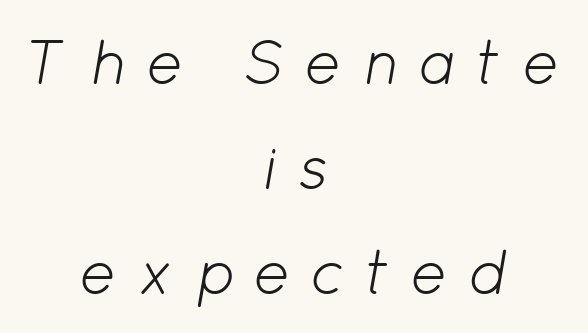
Q: Is the text bold? A: No.
Q: Is the text italic (slanted)? A: Yes, it leans right by about 12 degrees.
Q: Is the text underlined? A: No.
Q: How is the paragraph aligned? A: Centered.
Q: Is the spacing between letters normal or unusually wide? A: Unusually wide.
Q: Is the spacing between lines tight, normal or loose? A: Normal.
Q: Width (condensed, normal, or wide)? A: Normal.
Q: Stroke contrast? A: Low.
Q: x-height? A: Medium.
Q: Monospaced? A: No.
